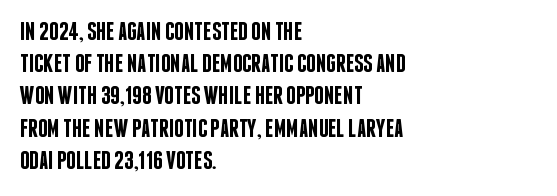
Q: Is the text bold? A: Semi-bold.
Q: Is the text italic (slanted)? A: No, it is upright.
Q: Is the text underlined? A: No.
Q: How is the paragraph aligned? A: Left-aligned.
Q: Is the spacing between letters normal or unusually wide? A: Normal.
